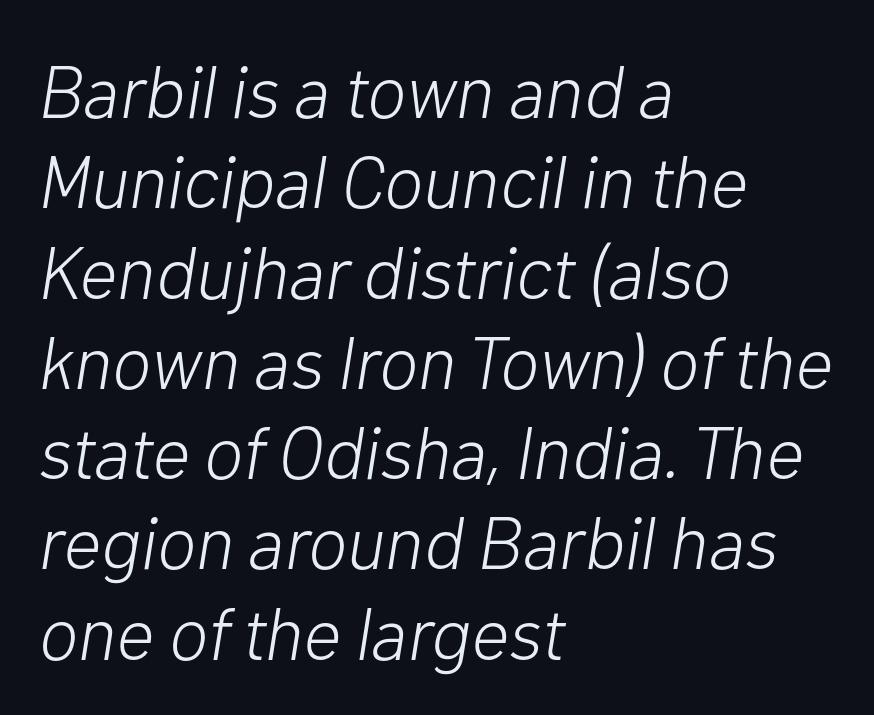
The image shows 74 px light type, italic (leaning right); set left-aligned, line spacing 1.22x, normal letter spacing, not underlined; low stroke contrast and a medium x-height.
